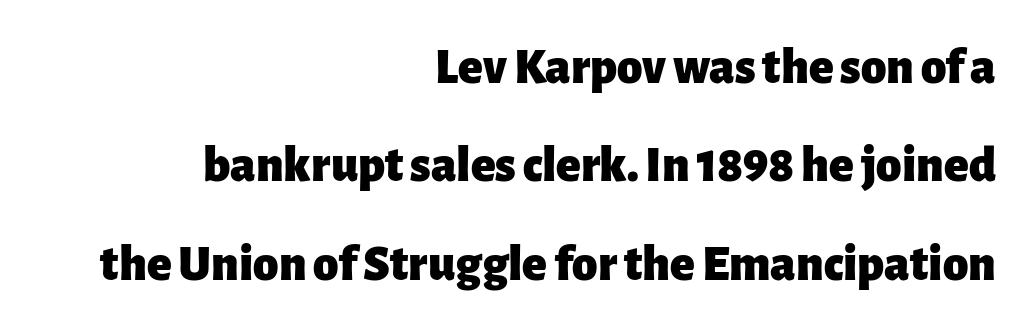
These lines are composed in type without serifs. Is the type bold? Yes — the strokes are clearly thick and heavy. These lines were composed using upright roman letters. In CSS terms this would be text-align: right. If you measured baseline to baseline, you'd find a long distance.
